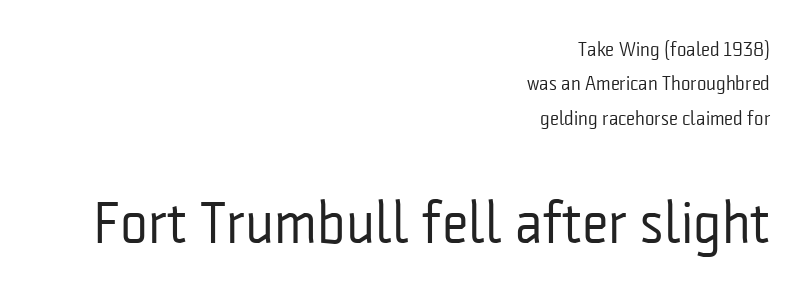
It's the straight-up-and-down kind of type. You could not count columns in this text — the font is proportionally spaced. Words float on clear page, feet unadorned. Tracking value appears to be zero — textbook default spacing. Compared with a typical body face, this is equally light or lighter still.
